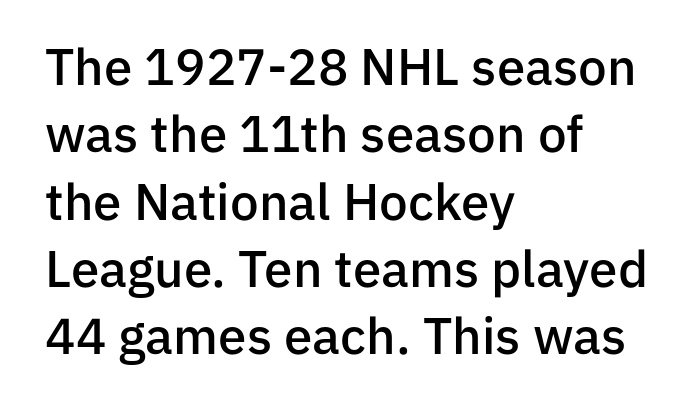
Q: Is the text bold? A: Semi-bold.
Q: Is the text italic (slanted)? A: No, it is upright.
Q: Is the typeface a serif or a sans-serif typeface? A: Sans-serif.
Q: Is the text underlined? A: No.
Q: How is the paragraph aligned? A: Left-aligned.
Q: Is the spacing between letters normal or unusually wide? A: Normal.
Q: Is the spacing between lines tight, normal or loose? A: Normal.
Q: Width (condensed, normal, or wide)? A: Normal.
Q: Stroke contrast? A: Low.
Q: x-height? A: Medium.
Q: Monospaced? A: No.
